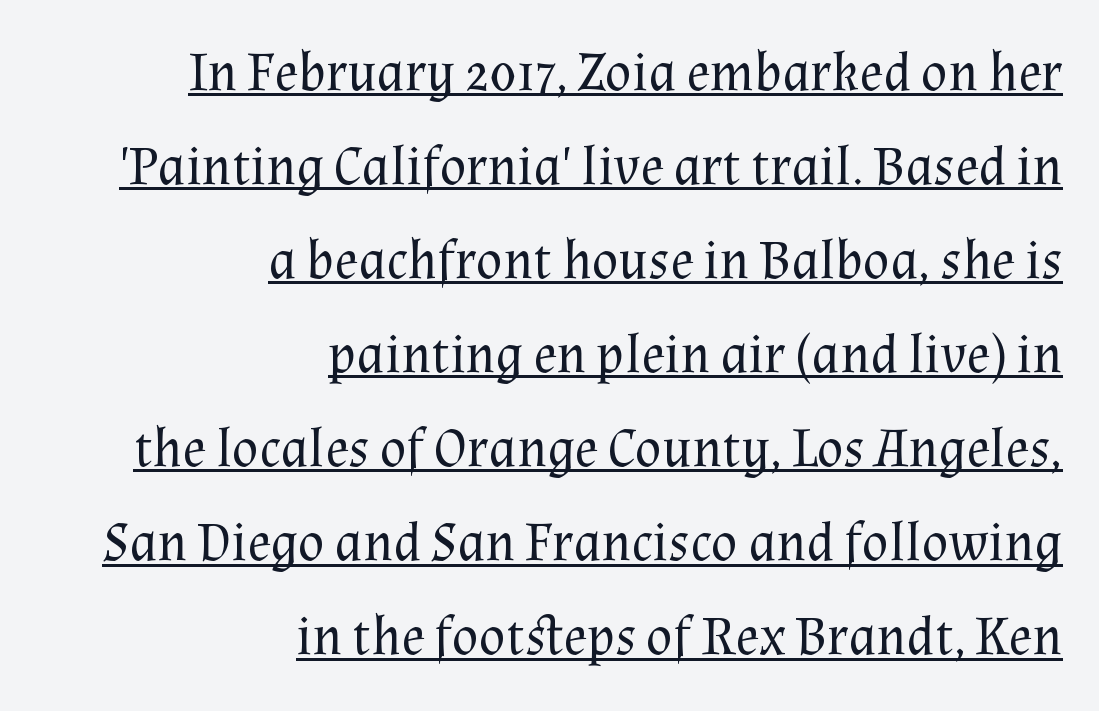
{"italic": "no", "bold": "no", "weight": "regular", "width": "normal", "stroke_contrast": "medium", "x_height": "medium", "monospaced": "no", "underline": "yes", "align": "right", "line_spacing_ratio": 1.71, "letter_spacing": "normal", "letter_spacing_em": 0.0, "glyph_px": 55}
